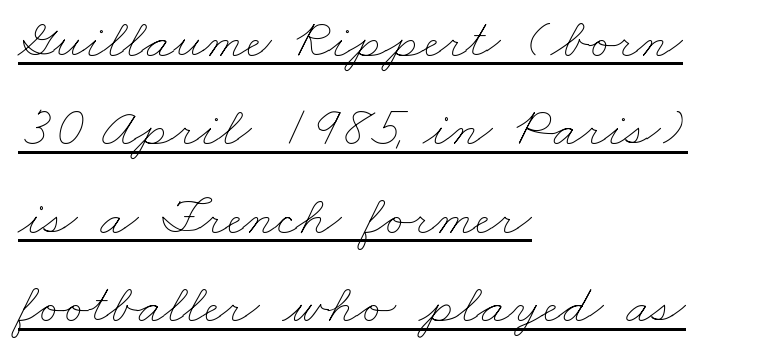
The image shows 56 px thin, wide type; set left-aligned, normal line spacing (1.58x), normal letter spacing, underlined; low stroke contrast and a small x-height.
